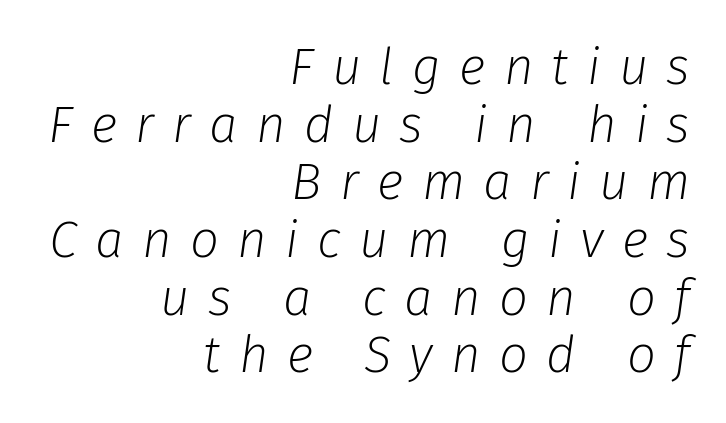
{"italic": "yes", "lean": "right", "slant_degrees": 8, "bold": "no", "weight": "light", "width": "normal", "stroke_contrast": "low", "x_height": "medium", "monospaced": "no", "underline": "no", "align": "right", "line_spacing": "tight", "line_spacing_ratio": 1.13, "letter_spacing": "wide", "letter_spacing_em": 0.36, "glyph_px": 51}
